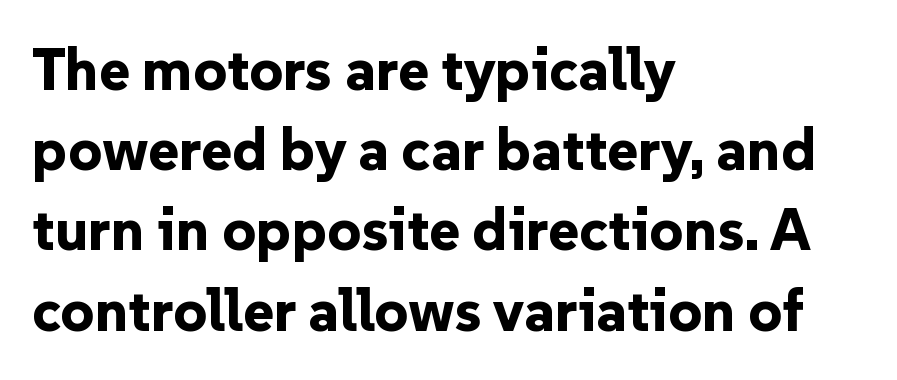
Q: Is the text bold? A: Yes.
Q: Is the text italic (slanted)? A: No, it is upright.
Q: Is the typeface a serif or a sans-serif typeface? A: Sans-serif.
Q: Is the text underlined? A: No.
Q: How is the paragraph aligned? A: Left-aligned.
Q: Is the spacing between letters normal or unusually wide? A: Normal.
Q: Is the spacing between lines tight, normal or loose? A: Normal.
Q: Width (condensed, normal, or wide)? A: Normal.
Q: Stroke contrast? A: Low.
Q: x-height? A: Medium.
Q: Monospaced? A: No.
